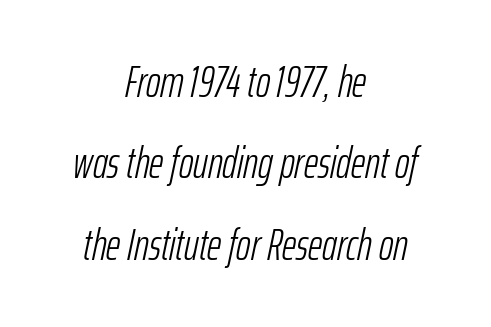
The image shows 44 px light, condensed type, italic (leaning right); set centered, line spacing 1.85x, normal letter spacing, not underlined; low stroke contrast and a medium x-height.
